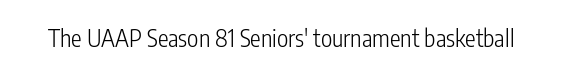
Q: Is the text bold? A: No.
Q: Is the text italic (slanted)? A: No, it is upright.
Q: Is the text underlined? A: No.
Q: Is the spacing between letters normal or unusually wide? A: Normal.
